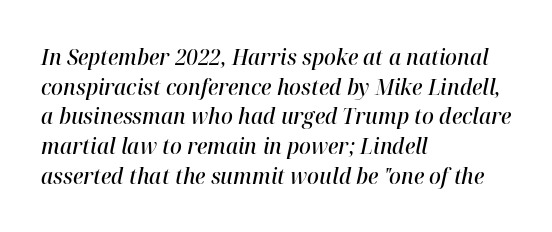
The image shows 22 px text type, italic (leaning right); set left-aligned, normal line spacing (1.35x), normal letter spacing, not underlined.
